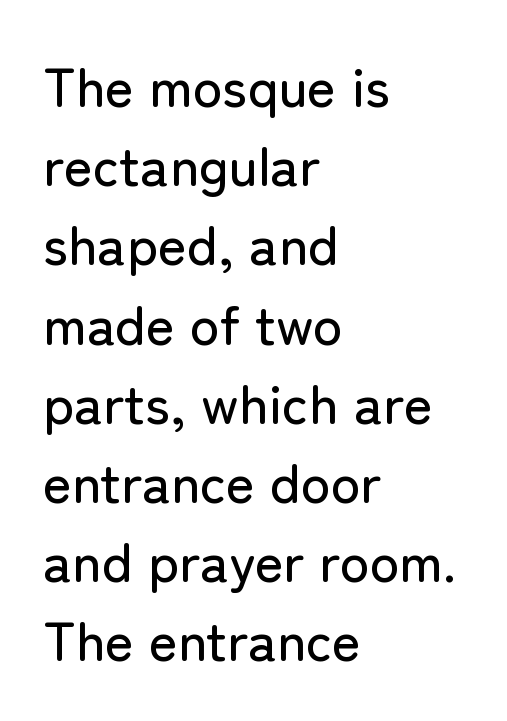
You could not count columns in this text — the font is proportionally spaced. A roman cut, with each character standing at attention. To sum up the face: it is a sans, with no serifs. The strip under each line holds only bare page. Students, observe: this is what conventionally led text looks like.
